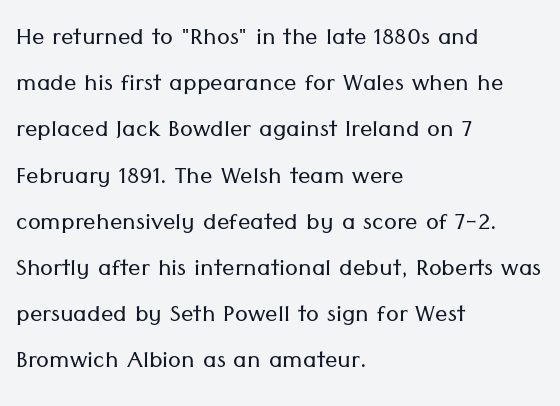
This rendering leaves character spacing at its baseline value. Serif or sans? Sans — the stroke terminals are bare. Line beginnings align vertically; line endings do not. If you drew a line through each stem, it would be perfectly vertical. Stem width sits at or under what a default text font uses.
